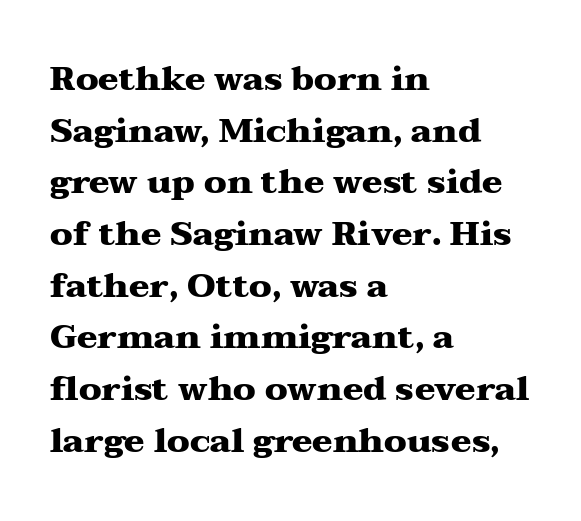
{"serif": "yes", "italic": "no", "bold": "yes", "weight": "heavy", "width": "wide", "stroke_contrast": "medium", "x_height": "medium", "monospaced": "no", "underline": "no", "align": "left", "line_spacing": "normal", "line_spacing_ratio": 1.52, "letter_spacing": "normal", "letter_spacing_em": 0.0, "glyph_px": 34}
